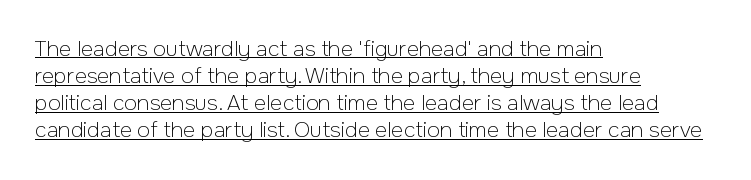
Q: Is the text bold? A: No.
Q: Is the text italic (slanted)? A: No, it is upright.
Q: Is the text underlined? A: Yes.
Q: How is the paragraph aligned? A: Left-aligned.
Q: Is the spacing between letters normal or unusually wide? A: Normal.
Q: Is the spacing between lines tight, normal or loose? A: Normal.
